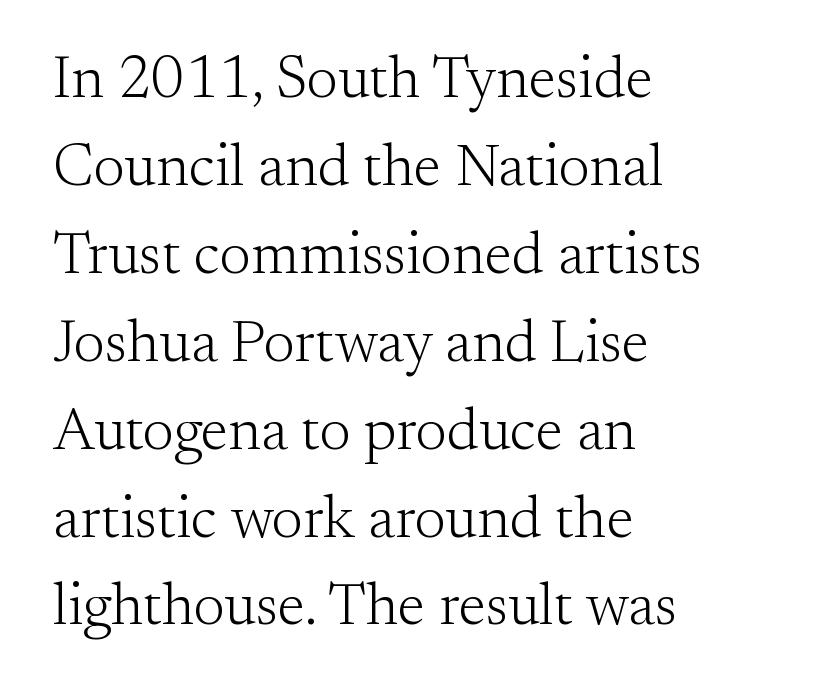
{"serif": "yes", "italic": "no", "bold": "no", "weight": "light", "width": "normal", "stroke_contrast": "medium", "x_height": "small", "monospaced": "no", "underline": "no", "align": "left", "line_spacing": "normal", "line_spacing_ratio": 1.49, "letter_spacing": "normal", "letter_spacing_em": 0.0, "glyph_px": 59}
